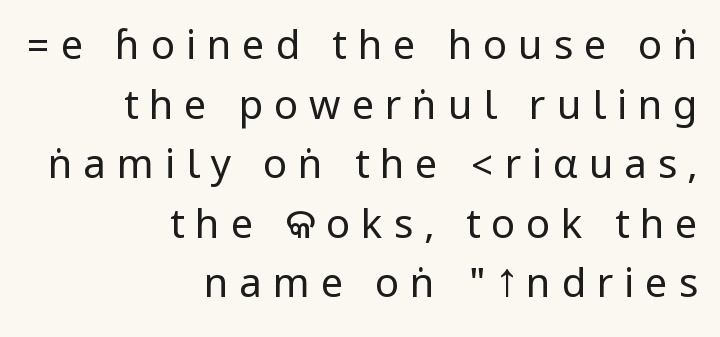
Designer's note — italics off, roman on. Is the letter spacing exaggerated? Yes — the characters are pushed far apart. Decoration check: the copy has no underline. Stems and bowls with no extra thickness — not bold. The typesetter chose a ragged-left arrangement here. This block has exactly the height ordinary leading produces.
